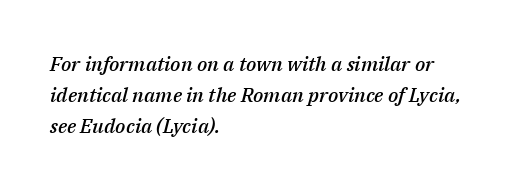
Q: Is the text bold? A: Semi-bold.
Q: Is the text italic (slanted)? A: Yes, it leans right by about 14 degrees.
Q: Is the text underlined? A: No.
Q: How is the paragraph aligned? A: Left-aligned.
Q: Is the spacing between letters normal or unusually wide? A: Normal.
Q: Is the spacing between lines tight, normal or loose? A: Normal.
